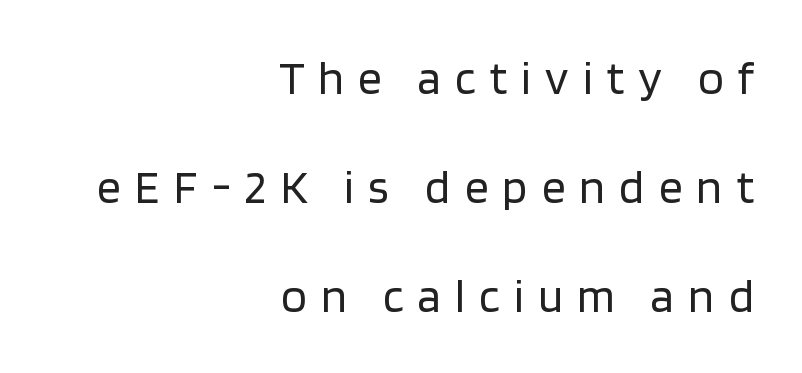
{"serif": "no", "italic": "no", "bold": "no", "weight": "regular", "width": "normal", "stroke_contrast": "low", "x_height": "large", "monospaced": "no", "underline": "no", "align": "right", "line_spacing": "loose", "line_spacing_ratio": 2.32, "letter_spacing": "wide", "letter_spacing_em": 0.3, "glyph_px": 47}
